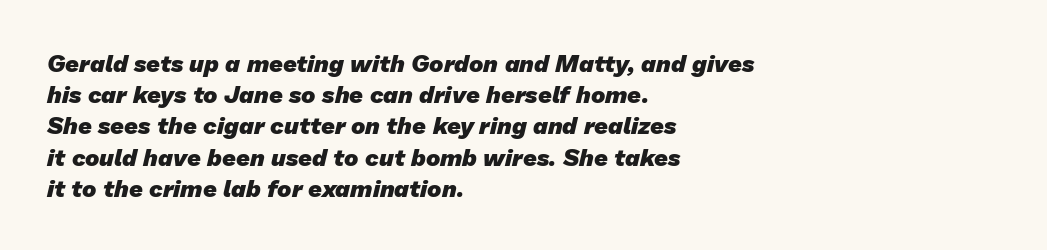
The image shows 24 px bold type; set left-aligned, normal line spacing (1.3x), normal letter spacing, not underlined.
